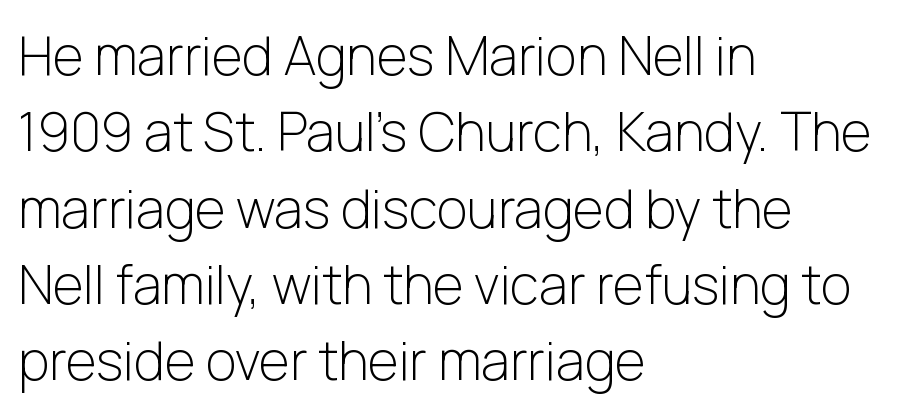
Short and long lines alike share a common starting point at left. You could not count columns in this text — the font is proportionally spaced. Descenders hang freely into open space. Each new line begins a customary step beneath the previous one. You could call the tracking neutral — neither tight nor loose.
